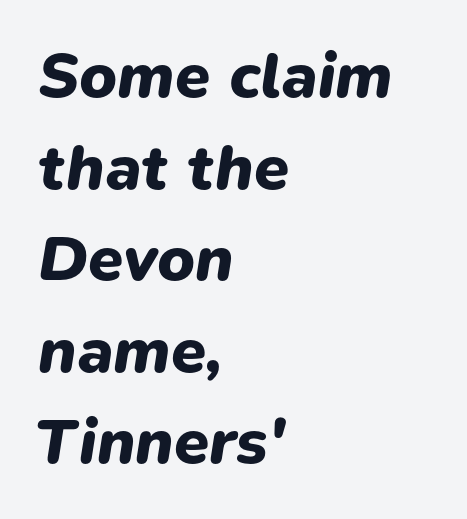
The image shows 64 px heavy type, italic (leaning right); set left-aligned, normal line spacing (1.43x), normal letter spacing, not underlined; low stroke contrast and a medium x-height.
